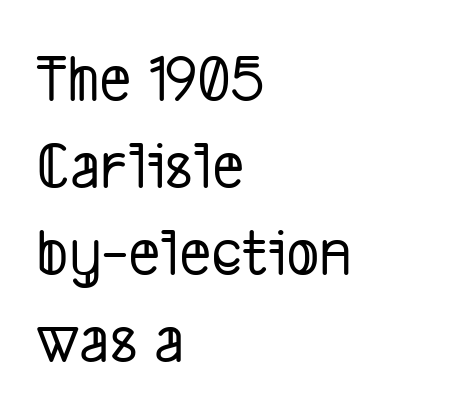
Q: Is the typeface a serif or a sans-serif typeface? A: Sans-serif.
Q: Is the text underlined? A: No.
Q: How is the paragraph aligned? A: Left-aligned.
Q: Is the spacing between letters normal or unusually wide? A: Normal.
Q: Is the spacing between lines tight, normal or loose? A: Normal.
Q: Width (condensed, normal, or wide)? A: Condensed.
Q: Stroke contrast? A: Low.
Q: x-height? A: Medium.
Q: Monospaced? A: No.
